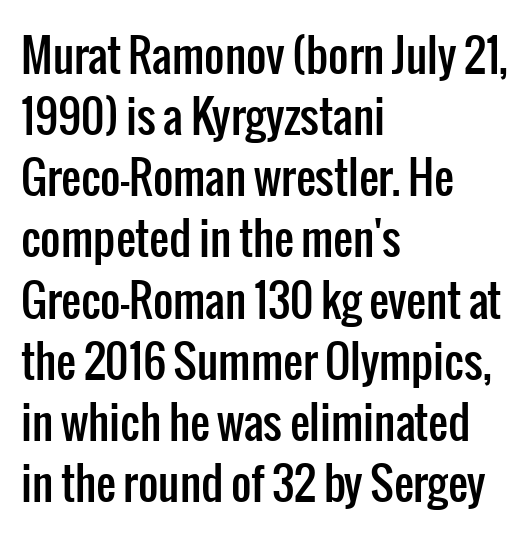
Q: Is the text italic (slanted)? A: No, it is upright.
Q: Is the typeface a serif or a sans-serif typeface? A: Sans-serif.
Q: Is the text underlined? A: No.
Q: How is the paragraph aligned? A: Left-aligned.
Q: Is the spacing between letters normal or unusually wide? A: Normal.
Q: Is the spacing between lines tight, normal or loose? A: Normal.
Q: Width (condensed, normal, or wide)? A: Condensed.
Q: Stroke contrast? A: Low.
Q: x-height? A: Medium.
Q: Monospaced? A: No.
